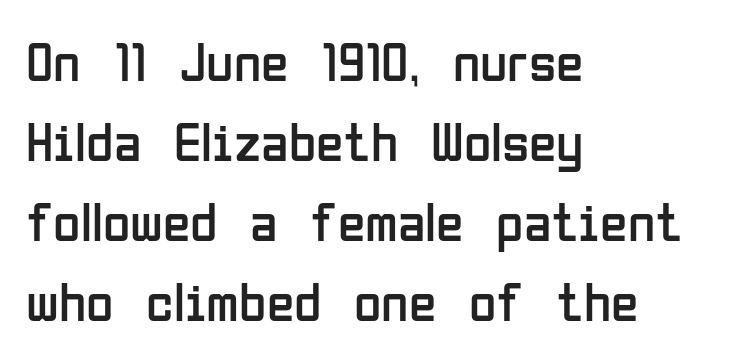
{"serif": "no", "italic": "no", "bold": "no", "weight": "regular", "width": "condensed", "stroke_contrast": "low", "x_height": "medium", "monospaced": "no", "underline": "no", "align": "left", "line_spacing": "normal", "line_spacing_ratio": 1.43, "letter_spacing": "normal", "letter_spacing_em": 0.0, "glyph_px": 56}
